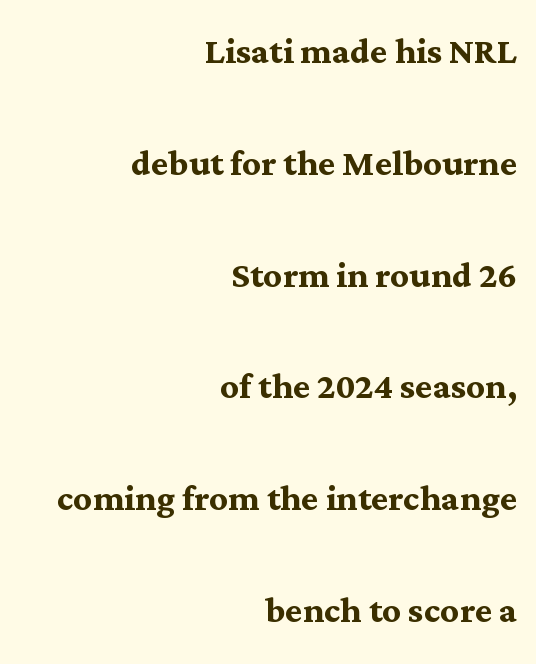
The gap between lines stays unmarked. Notice how the stems are strictly vertical — no italics here. Typeset ragged left — the right edge is the straight one. Look at the bottom of the vertical strokes: they flare into serifs here.
